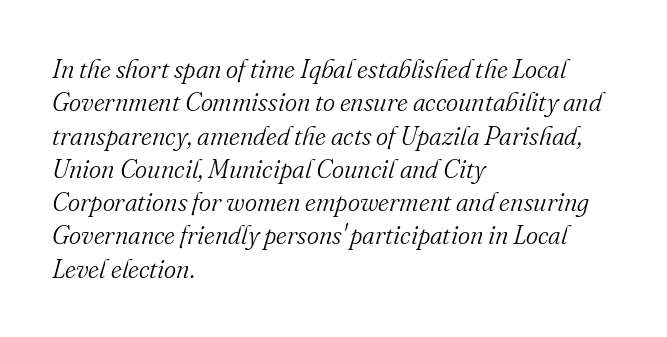
{"italic": "yes", "lean": "right", "slant_degrees": 16, "bold": "no", "underline": "no", "align": "left", "line_spacing": "normal", "line_spacing_ratio": 1.28, "letter_spacing": "normal", "letter_spacing_em": 0.0, "glyph_px": 26}
